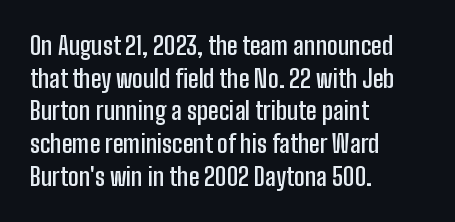
Short and long lines alike share a common starting point at left. Notice how the stems are strictly vertical — no italics here. Default kerning and tracking; the words read as compact shapes. Typesetter's note: demi weight, one step under bold.
